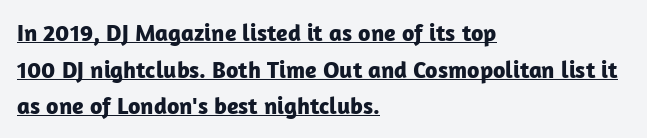
The image shows 24 px bold type, upright; set left-aligned, normal line spacing (1.53x), normal letter spacing, underlined.
